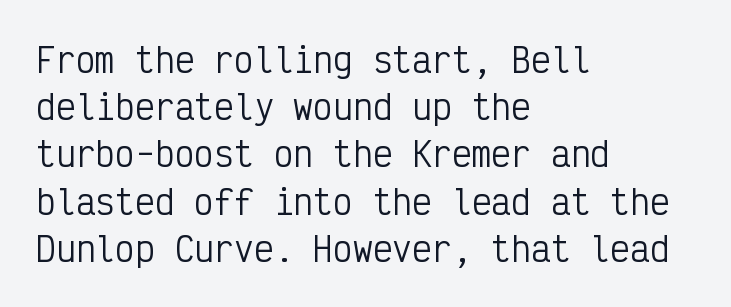
The image shows 33 px regular-weight, condensed sans-serif type, upright, monospaced; set left-aligned, normal line spacing (1.43x), normal letter spacing, not underlined; low stroke contrast and a medium x-height.
